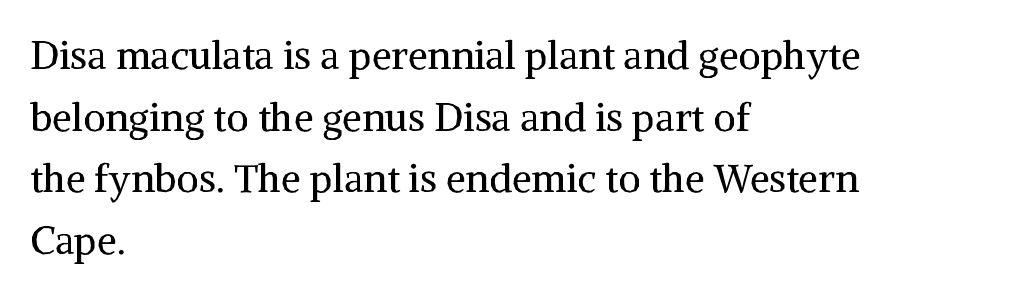
How are the letters spaced? Ordinarily, with no added tracking. Successive baselines arrive at the customary interval. Style check: upright. Each row of text sits above clean, open space. What kind of face is this? One with serifs. Weight: in the light-to-regular range.
